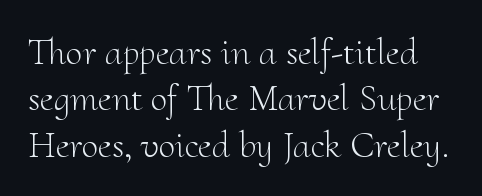
The letterforms sit at book weight or below. Check under the words: just untouched page. The line texture is even and compact thanks to regular tracking. Posture: vertical. These lines are rendered in a variable-pitch font. The type family on display is of the serif kind.
